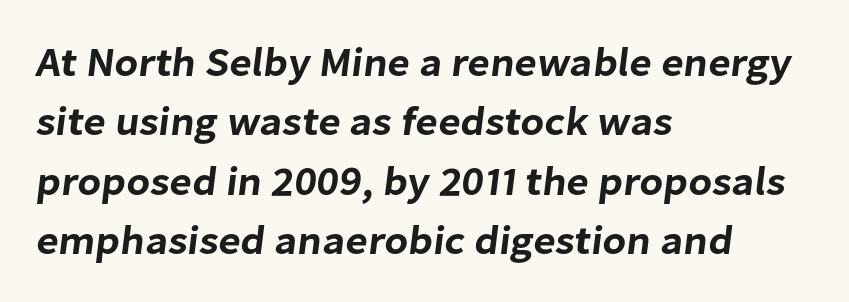
{"serif": "no", "width": "normal", "stroke_contrast": "low", "x_height": "medium", "monospaced": "no", "underline": "no", "align": "left", "line_spacing": "normal", "line_spacing_ratio": 1.45, "letter_spacing": "normal", "letter_spacing_em": 0.0, "glyph_px": 41}
